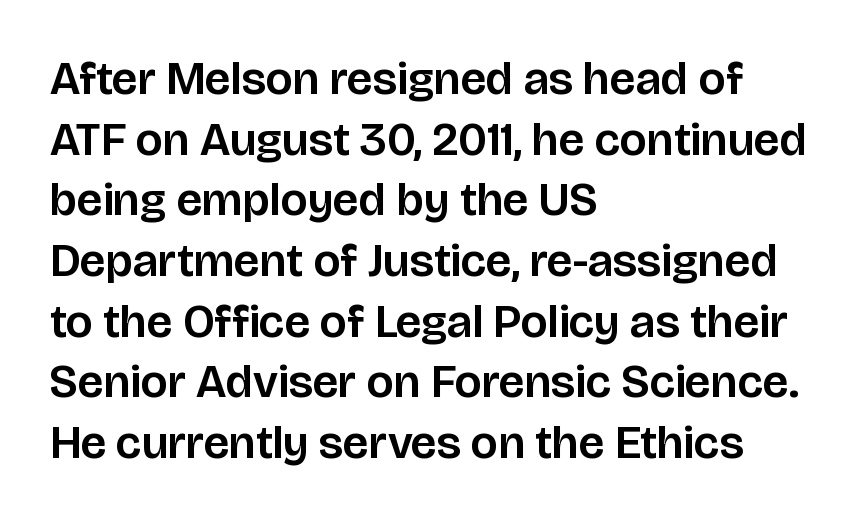
{"serif": "no", "italic": "no", "width": "normal", "stroke_contrast": "low", "x_height": "large", "monospaced": "no", "underline": "no", "align": "left", "line_spacing": "normal", "line_spacing_ratio": 1.29, "letter_spacing": "normal", "letter_spacing_em": 0.0, "glyph_px": 47}
